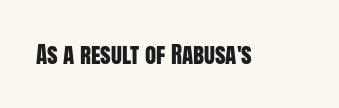
Each word holds together tightly as a unit, with standard inter-letter gaps. Posture: upright roman. The specimen omits any rule beneath the text block's lines.
